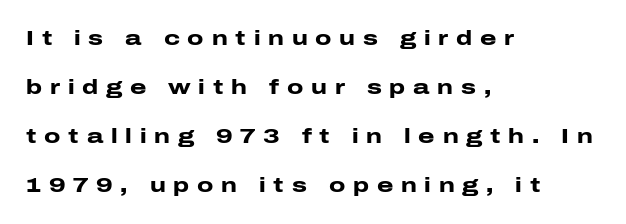
{"italic": "no", "bold": "yes", "underline": "no", "align": "left", "line_spacing": "loose", "line_spacing_ratio": 2.34, "letter_spacing": "wide", "letter_spacing_em": 0.37, "glyph_px": 21}
